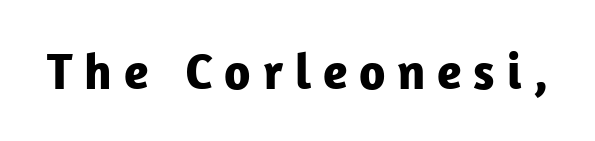
Q: Is the text bold? A: Yes.
Q: Is the text italic (slanted)? A: No, it is upright.
Q: Is the typeface a serif or a sans-serif typeface? A: Sans-serif.
Q: Is the text underlined? A: No.
Q: Is the spacing between letters normal or unusually wide? A: Unusually wide.
Q: Width (condensed, normal, or wide)? A: Normal.
Q: Stroke contrast? A: Low.
Q: x-height? A: Medium.
Q: Monospaced? A: No.
